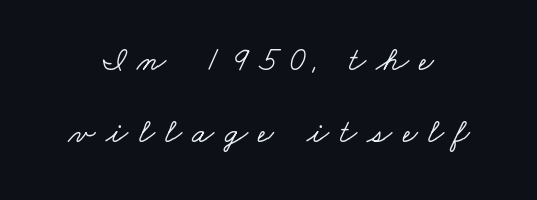
{"serif": "yes", "width": "wide", "stroke_contrast": "low", "x_height": "small", "monospaced": "no", "underline": "no", "align": "center", "line_spacing": "loose", "line_spacing_ratio": 2.17, "letter_spacing": "wide", "letter_spacing_em": 0.31, "glyph_px": 33}
